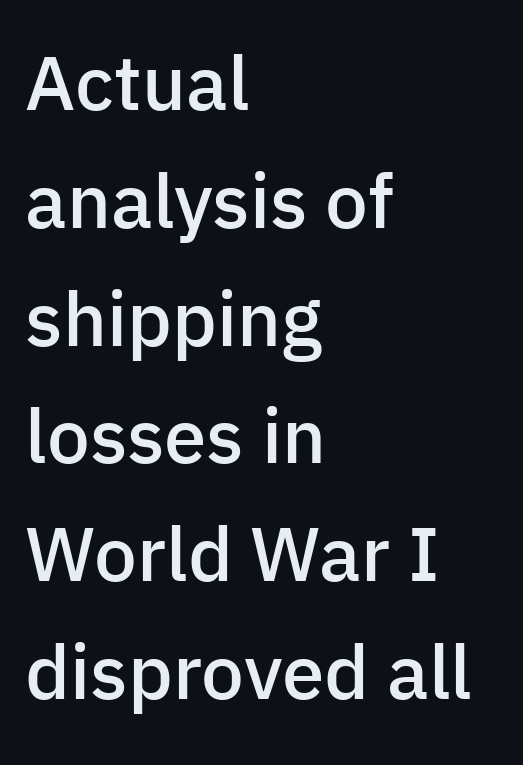
Tracking here is standard; glyphs follow each other at the usual distance. A typesetter would call this proportional, since set widths differ per character. Ascenders rise straight up at ninety degrees. The block of text has a typical density, with ordinary space between rows. No feet cap the strokes, marking this as sans-serif type. Emphasis by weight is partial: semibold.
